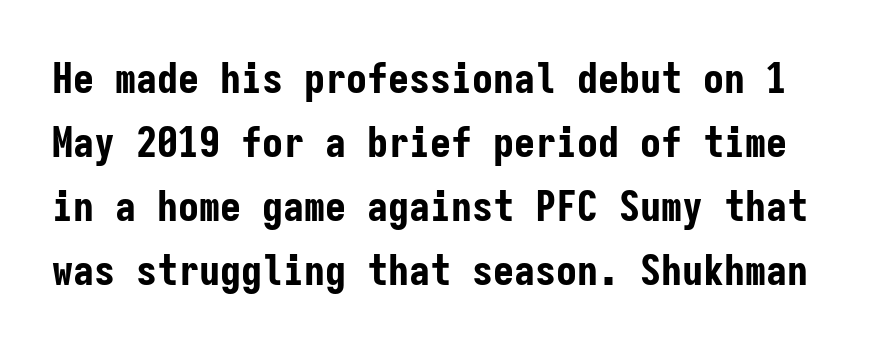
{"serif": "no", "italic": "no", "bold": "yes", "weight": "bold", "width": "condensed", "stroke_contrast": "low", "x_height": "medium", "monospaced": "yes", "underline": "no", "line_spacing": "normal", "line_spacing_ratio": 1.52, "letter_spacing": "normal", "letter_spacing_em": 0.0, "glyph_px": 42}
